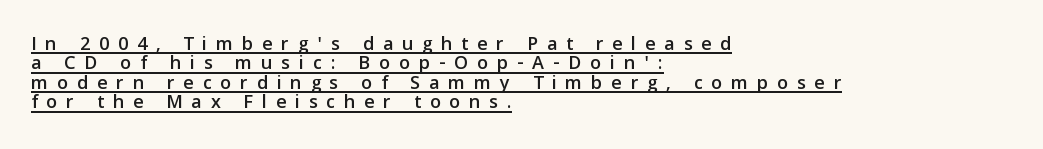
The image shows 20 px text type, upright; set left-aligned, tight line spacing (0.97x), unusually wide letter spacing (+0.44 em), underlined.
